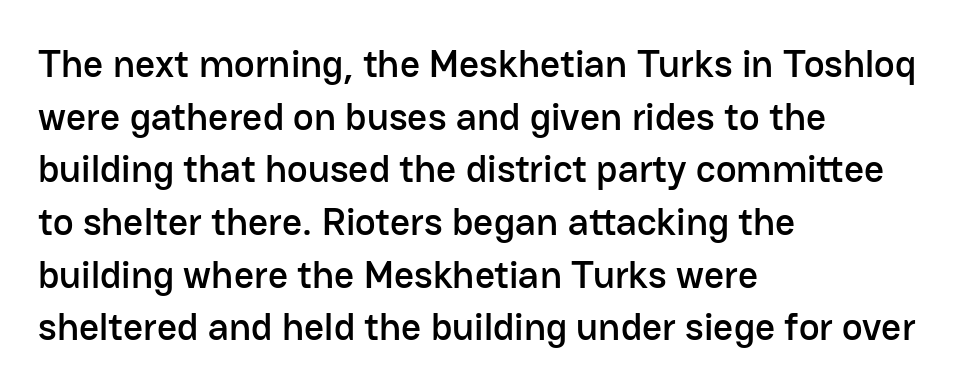
The line-height multiplier appears to be the usual default. No word sits above an underline. Glyph-to-glyph distance matches everyday printed text. The characters display no serif detailing; their extremities are plain. Each letter keeps its own natural width here, so spacing adapts to shape. The passage is arranged the way most books set body copy — flush left.
